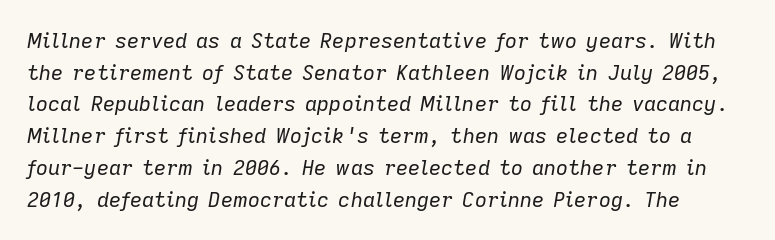
The strokes are not fattened; the text isn't bold. Every character sits at an angle, as italics do. You could call the tracking neutral — neither tight nor loose. A clean baseline with only descenders dipping below it. Does the leading feel generous? No, just average.
